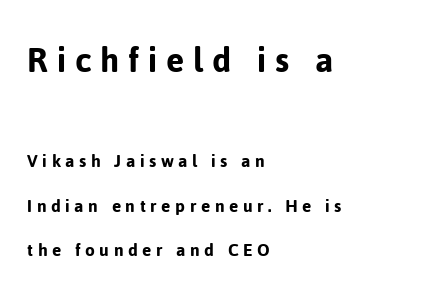
The letters advance in unequal steps, a hallmark of proportional type. Spacing between characters has been opened up far beyond the box default. The letters in the upper block stand taller than those in the block below. Characters remain perfectly vertical along every line. Beneath every word, the page is bare. Compared with a centered layout, this one pins lines to the left instead.
